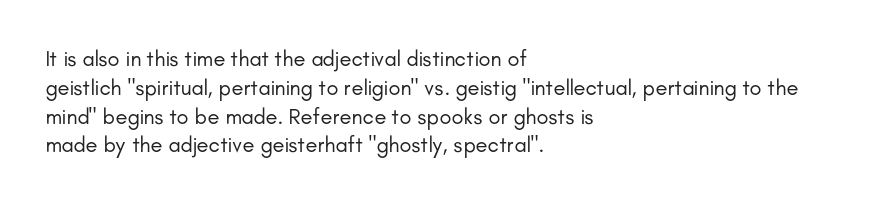
No extra ink here — the face is not bold. The ragged edge is on the right, which tells us the setting is flush left. Decoration check: the copy has no underline. Between one letter and the next there's only the usual sliver of space. No italicization has been applied; the sample stays upright. Successive baselines arrive at the customary interval.
